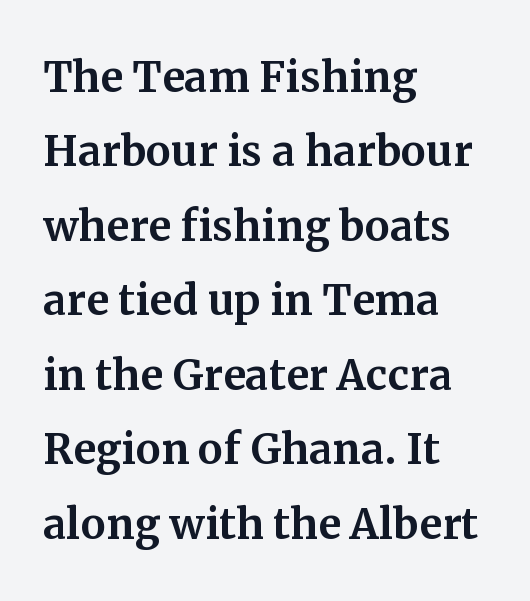
The image shows 56 px serif type, upright; set left-aligned, normal line spacing (1.33x), normal letter spacing, not underlined; medium stroke contrast and a medium x-height.
